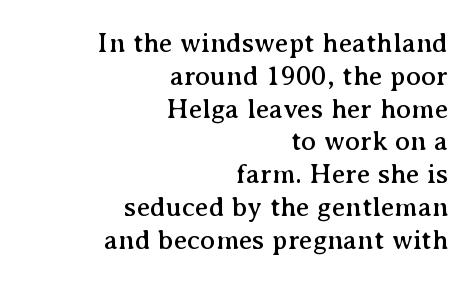
{"serif": "yes", "italic": "no", "width": "normal", "stroke_contrast": "medium", "x_height": "medium", "monospaced": "no", "underline": "no", "align": "right", "line_spacing_ratio": 1.17, "letter_spacing": "normal", "letter_spacing_em": 0.0, "glyph_px": 28}
